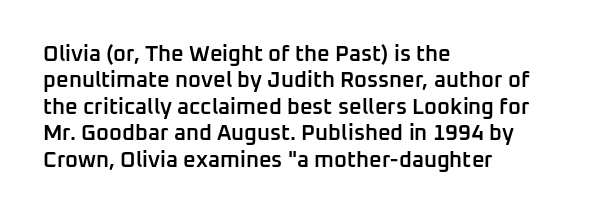
The image shows 22 px text type, upright; set left-aligned, line spacing 1.2x, normal letter spacing, not underlined.
